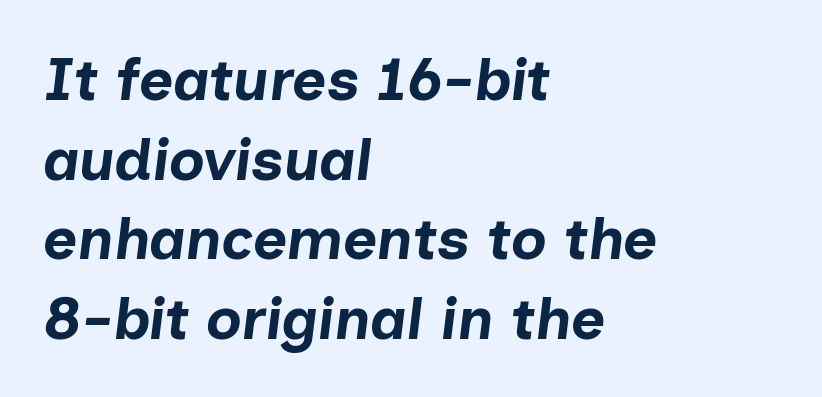
{"italic": "yes", "lean": "right", "slant_degrees": 7, "bold": "yes", "weight": "bold", "width": "normal", "stroke_contrast": "low", "x_height": "medium", "monospaced": "no", "underline": "no", "align": "left", "line_spacing": "normal", "line_spacing_ratio": 1.35, "letter_spacing": "normal", "letter_spacing_em": 0.0, "glyph_px": 59}
